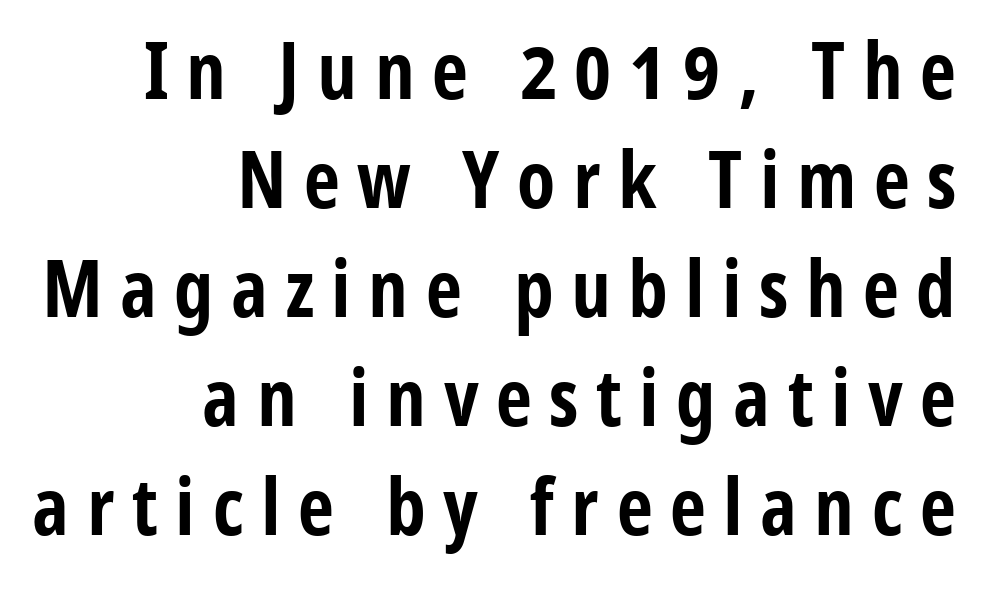
{"serif": "no", "italic": "no", "bold": "yes", "weight": "bold", "width": "condensed", "stroke_contrast": "low", "x_height": "medium", "monospaced": "no", "underline": "no", "align": "right", "line_spacing": "normal", "line_spacing_ratio": 1.38, "letter_spacing": "wide", "letter_spacing_em": 0.22, "glyph_px": 79}
